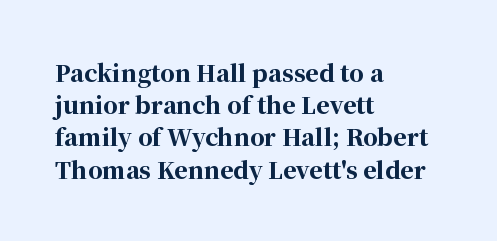
{"italic": "no", "bold": "yes", "underline": "no", "align": "left", "line_spacing": "normal", "line_spacing_ratio": 1.4, "letter_spacing": "normal", "letter_spacing_em": 0.0, "glyph_px": 23}
